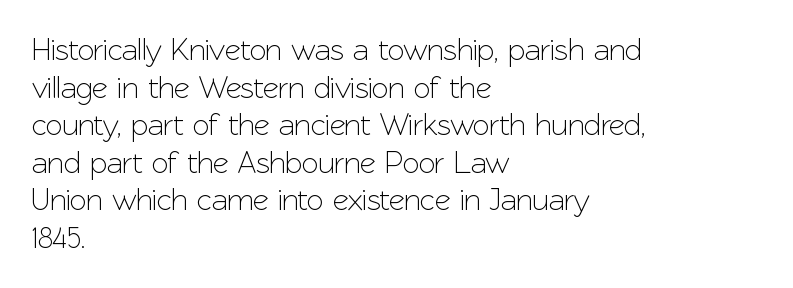
The lettering holds an erect, upright posture throughout. Teacher's note: observe the even left margin — that is flush-left alignment. Tracking here is standard; glyphs follow each other at the usual distance. The words here are not underlined. To sum up the face: it is a sans, with no serifs. Note the varied advance widths — an 'i' is clearly narrower than an 'm'.
